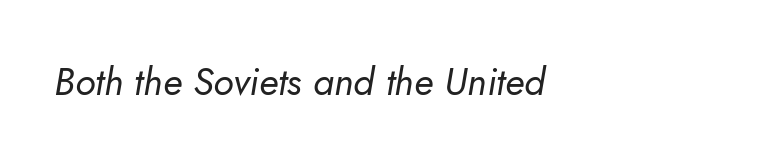
Q: Is the text bold? A: No.
Q: Is the text italic (slanted)? A: Yes, it leans right by about 10 degrees.
Q: Is the text underlined? A: No.
Q: Is the spacing between letters normal or unusually wide? A: Normal.
Q: Width (condensed, normal, or wide)? A: Normal.
Q: Stroke contrast? A: Low.
Q: x-height? A: Small.
Q: Monospaced? A: No.
